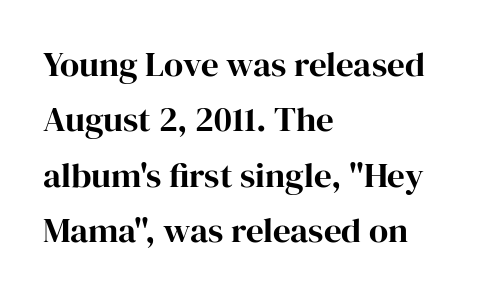
In CSS terms this would be text-align: left. Default kerning and tracking; the words read as compact shapes. Typographically, this falls in the serif category. Italic: no, the glyphs are upright roman. This sample keeps an unexceptional amount of space between lines. The face used here is proportionally spaced, like ordinary book or web type.
